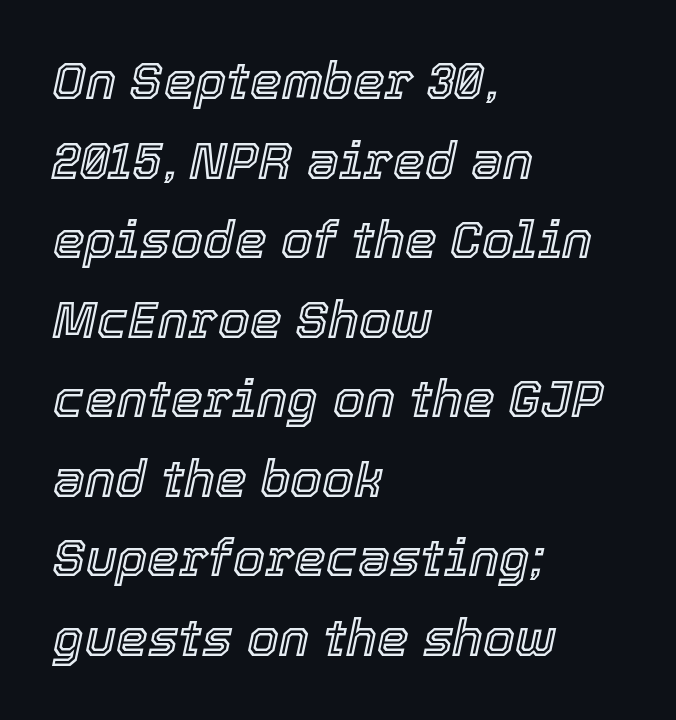
{"italic": "yes", "lean": "right", "slant_degrees": 12, "width": "normal", "x_height": "medium", "monospaced": "no", "underline": "no", "align": "left", "line_spacing": "normal", "line_spacing_ratio": 1.56, "letter_spacing": "normal", "letter_spacing_em": 0.0, "glyph_px": 51}
